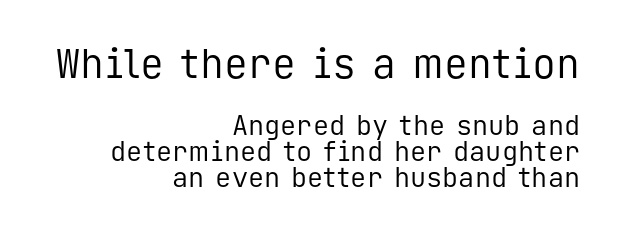
This sample has the even, mechanical cadence of fixed-width lettering. The line-height multiplier appears low, near solid setting. Is this a sans? Yes — the strokes have no serifs. Of the two passages, the one on top uses the larger point size.
